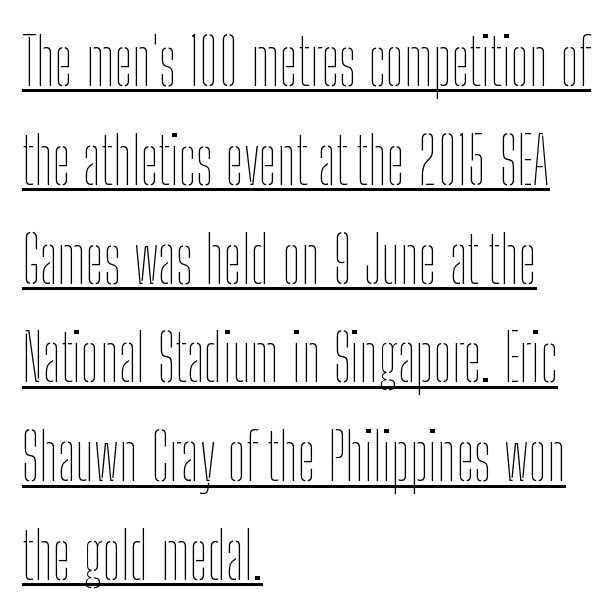
The image shows 65 px thin, condensed type, upright; set left-aligned, normal line spacing (1.52x), normal letter spacing, underlined; low stroke contrast and a medium x-height.
